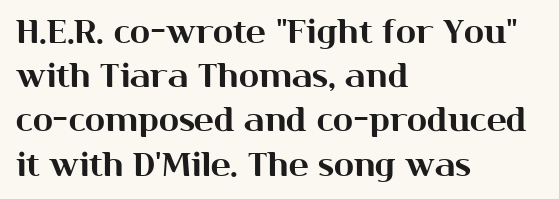
The image shows 33 px sans-serif type, upright; set left-aligned, normal line spacing (1.34x), normal letter spacing, not underlined; medium stroke contrast and a medium x-height.
